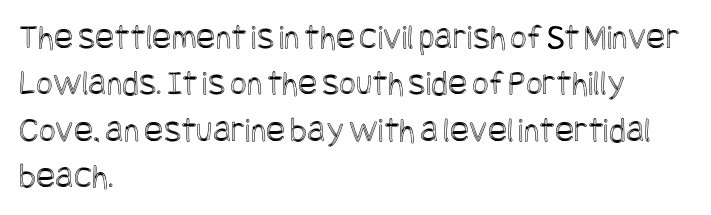
The image shows 36 px condensed type, upright; set left-aligned, normal line spacing (1.29x), normal letter spacing, not underlined; a large x-height.
